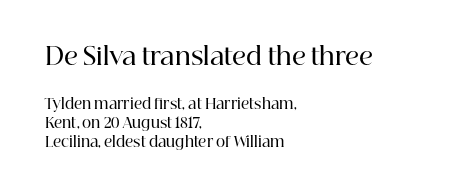
{"italic": "no", "bold": "semi", "underline": "no", "align": "left", "line_spacing": "normal", "line_spacing_ratio": 1.37, "letter_spacing": "normal", "letter_spacing_em": 0.0, "larger_block": "first", "size_ratio": 1.71, "glyph_px": 24}
